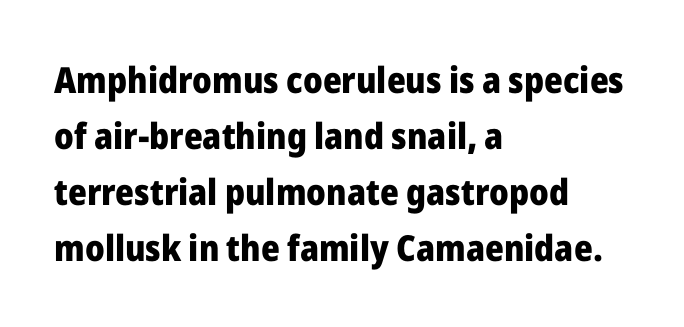
Quick note: underline off. Posture: upright roman. A student would call this left alignment; a typographer would say flush left, rag right. Is there much room between lines? A standard amount, neither cramped nor airy. These lines are rendered in a variable-pitch font. I'd call this a sans setting — the letters go barefoot.
